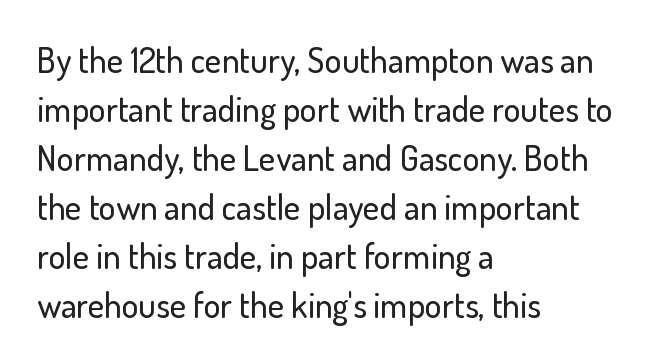
The image shows 35 px sans-serif type, upright; set left-aligned, normal line spacing (1.4x), normal letter spacing, not underlined; low stroke contrast and a small x-height.
